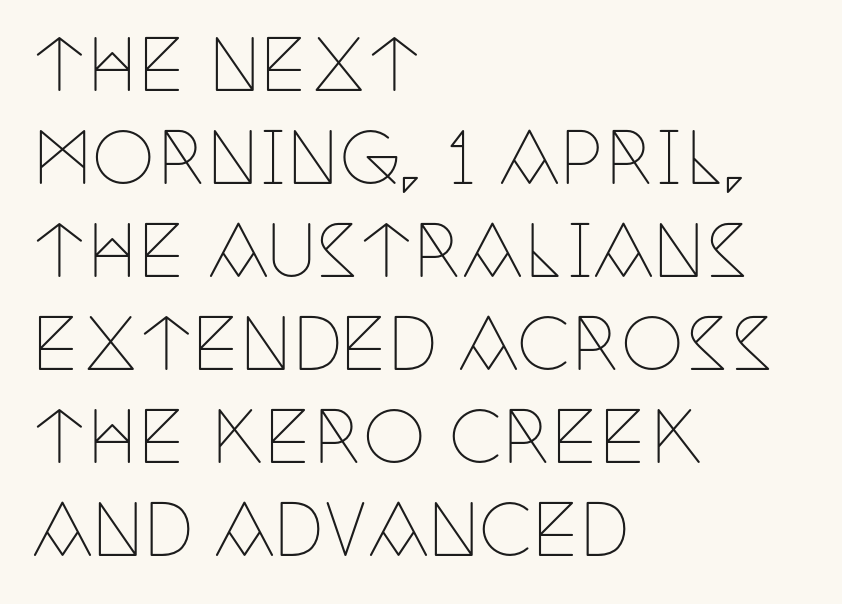
Q: Is the text bold? A: No.
Q: Is the text italic (slanted)? A: No, it is upright.
Q: Is the typeface a serif or a sans-serif typeface? A: Serif.
Q: Is the text underlined? A: No.
Q: How is the paragraph aligned? A: Left-aligned.
Q: Is the spacing between letters normal or unusually wide? A: Normal.
Q: Is the spacing between lines tight, normal or loose? A: Normal.
Q: Width (condensed, normal, or wide)? A: Condensed.
Q: Stroke contrast? A: Low.
Q: x-height? A: Large.
Q: Monospaced? A: No.
